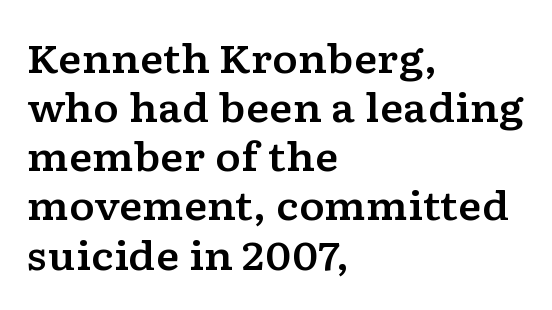
Unlike italic type, these characters show no tilt at all. Letter spacing: default. The baseline area is clear. Here the designer chose a conventional face with non-uniform glyph widths. The type family on display is of the serif kind.
